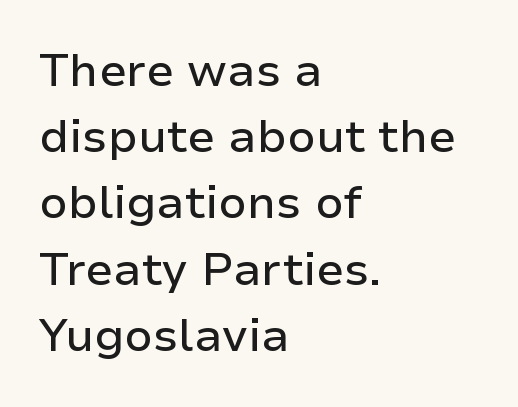
Q: Is the text italic (slanted)? A: No, it is upright.
Q: Is the typeface a serif or a sans-serif typeface? A: Sans-serif.
Q: Is the text underlined? A: No.
Q: How is the paragraph aligned? A: Left-aligned.
Q: Is the spacing between letters normal or unusually wide? A: Normal.
Q: Is the spacing between lines tight, normal or loose? A: Normal.
Q: Width (condensed, normal, or wide)? A: Normal.
Q: Stroke contrast? A: Low.
Q: x-height? A: Medium.
Q: Monospaced? A: No.
